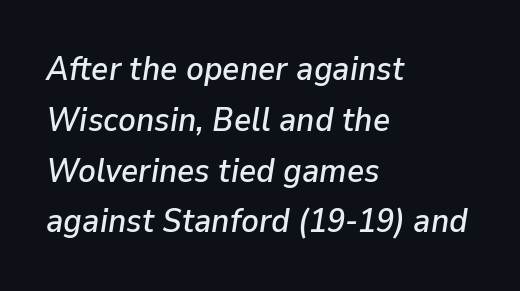
The image shows 33 px text type, italic (leaning right); set left-aligned, normal line spacing (1.54x), normal letter spacing, not underlined; low stroke contrast and a medium x-height.
